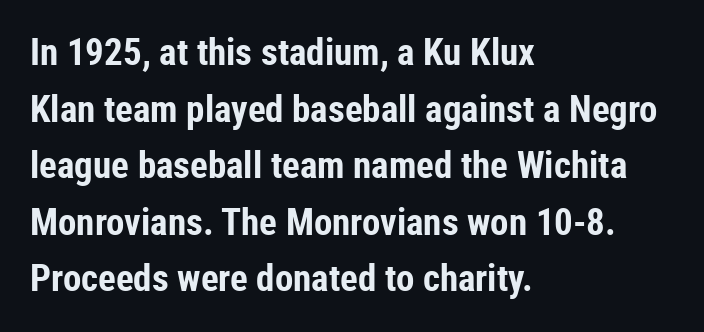
Q: Is the text bold? A: Yes.
Q: Is the text italic (slanted)? A: No, it is upright.
Q: Is the typeface a serif or a sans-serif typeface? A: Sans-serif.
Q: Is the text underlined? A: No.
Q: How is the paragraph aligned? A: Left-aligned.
Q: Is the spacing between letters normal or unusually wide? A: Normal.
Q: Is the spacing between lines tight, normal or loose? A: Normal.
Q: Width (condensed, normal, or wide)? A: Condensed.
Q: Stroke contrast? A: Low.
Q: x-height? A: Medium.
Q: Monospaced? A: No.
